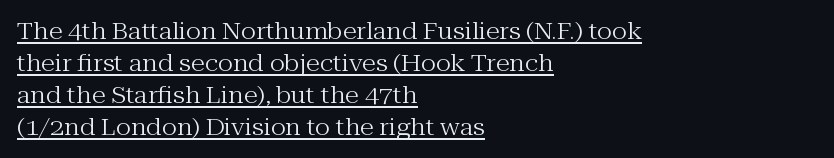
Q: Is the text bold? A: No.
Q: Is the text italic (slanted)? A: No, it is upright.
Q: Is the text underlined? A: Yes.
Q: How is the paragraph aligned? A: Left-aligned.
Q: Is the spacing between letters normal or unusually wide? A: Normal.
Q: Is the spacing between lines tight, normal or loose? A: Normal.
